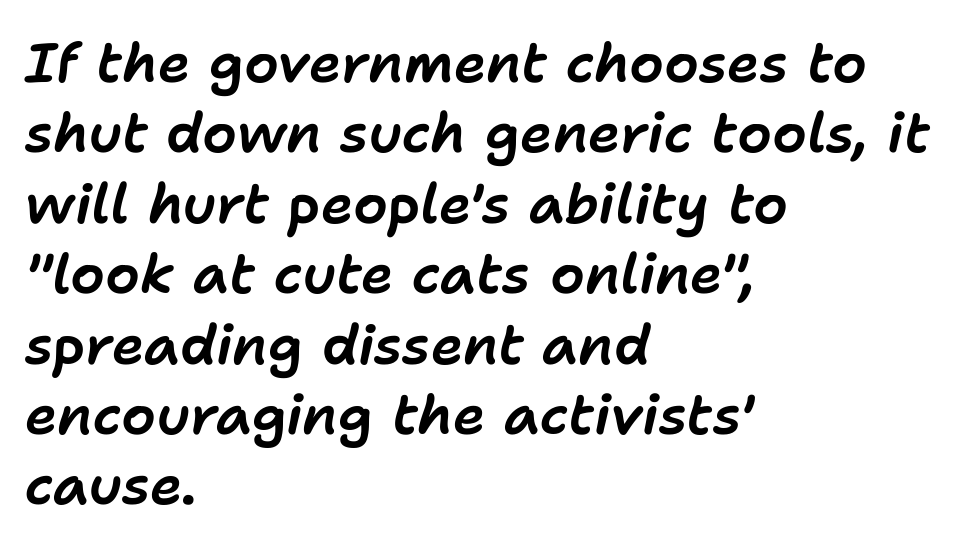
The image shows 55 px text type, italic (leaning right); set left-aligned, normal line spacing (1.28x), normal letter spacing, not underlined; low stroke contrast and a medium x-height.
